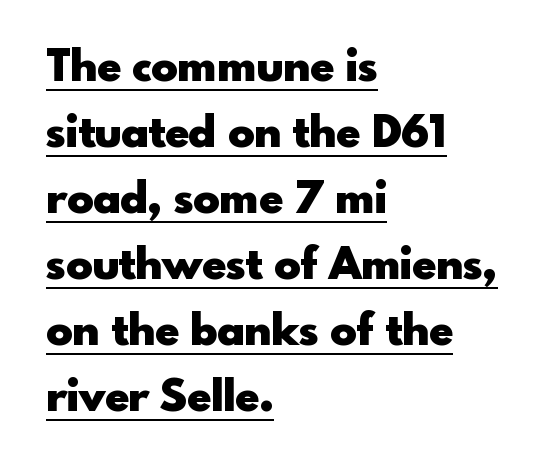
The image shows 44 px heavy sans-serif type, upright; set left-aligned, normal line spacing (1.5x), normal letter spacing, underlined; a small x-height.
